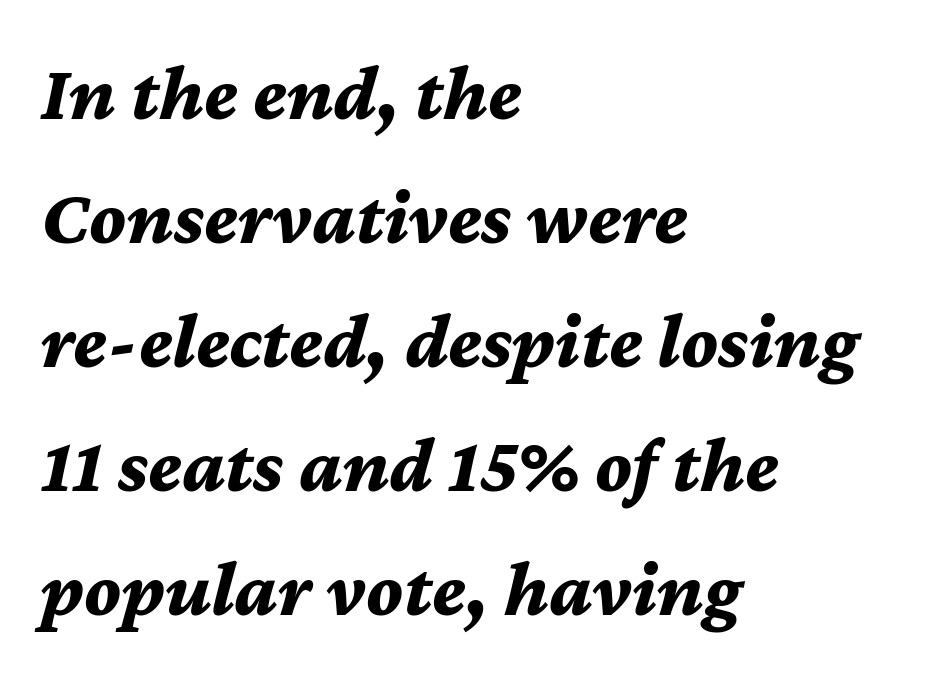
{"italic": "yes", "lean": "right", "slant_degrees": 12, "bold": "yes", "weight": "bold", "width": "normal", "stroke_contrast": "medium", "x_height": "medium", "monospaced": "no", "underline": "no", "align": "left", "line_spacing": "normal", "line_spacing_ratio": 1.57, "letter_spacing": "normal", "letter_spacing_em": 0.0, "glyph_px": 79}
